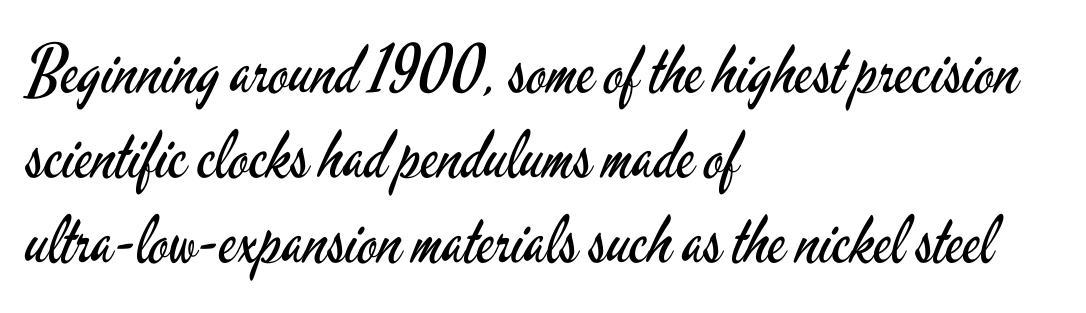
Letterform terminals end flat and unadorned throughout the passage. The letters sit at their default tracking, neither squeezed nor spread. The line-height multiplier appears to be the usual default. On a weight scale, this lands at 450 or below. Casual observation: everything's shoved over to the left.
